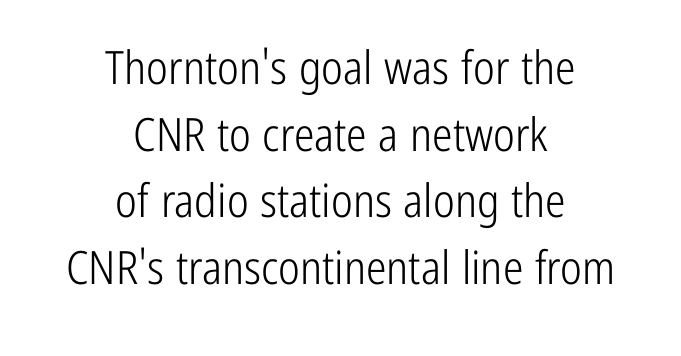
Lines of text with bare space underneath. The space between consecutive lines is moderate. The axis of the letterforms is exactly vertical. The face used here is a sans, in the tradition of grotesques and geometrics. Visually the block forms a symmetrical silhouette, jagged on both flanks. Unbolded letterforms with no extra heft.
